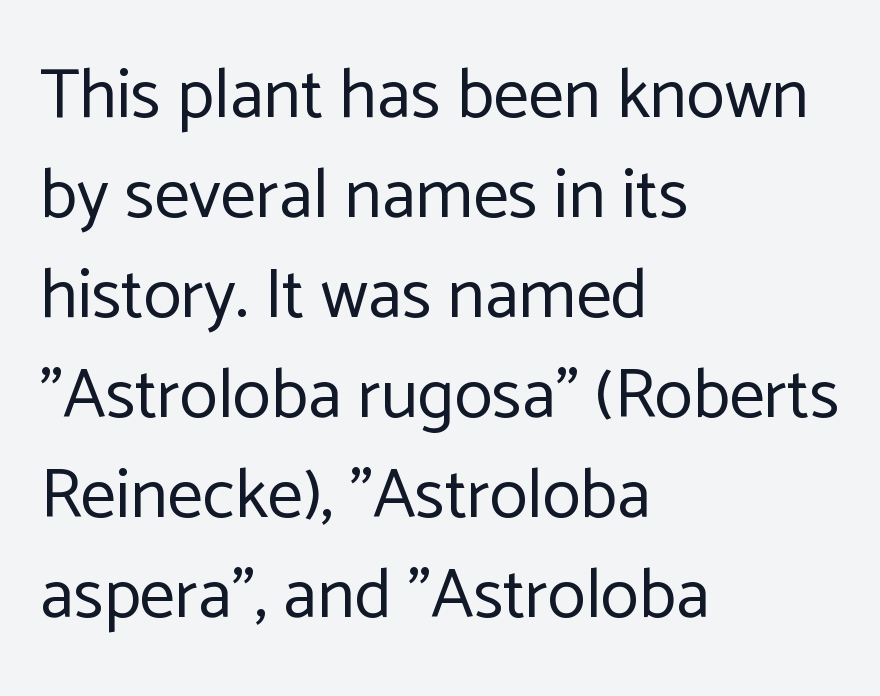
Type without underlining. Every row of glyphs begins at an identical x-position on the left. Honestly, the row spacing looks completely unremarkable. The rendering keeps characters at their native spacing. Posture: upright roman. Grotesque or geometric, the face here clearly has no serifs.
